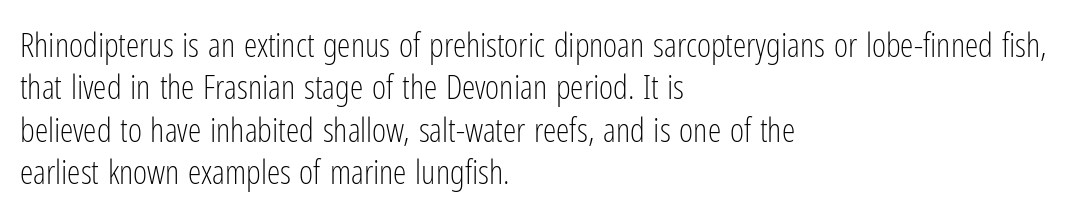
No heavy texture on the line: the type isn't bold. Plain, unruled lines of type. The passage shown is typeset with a sans-serif family. The lettering holds an erect, upright posture throughout. Line starts are locked; line ends wander.
